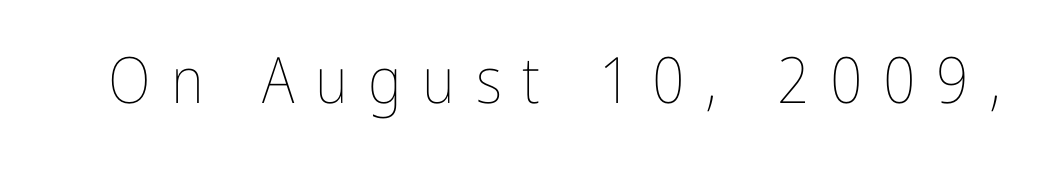
The zone under the glyphs is completely vacant. Think of a printed novel: that variable character pitch is what you see here. Each stroke keeps to a modest, everyday thickness or less. This is roman type, the default non-slanted kind.
